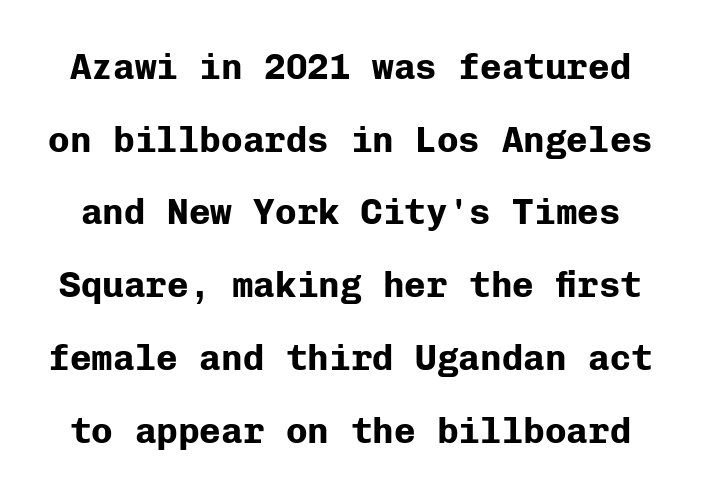
Does the lettering tilt? It doesn't — this is upright. How are the letters spaced? Ordinarily, with no added tracking. Weight: bold. Fixed-width glyphs throughout — classic coding-font behaviour.
